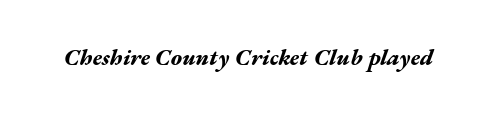
Posture: slanted. Type without underlining. Weight check: bold — yes, fully. Nothing unusual about the tracking: characters are spaced as the font intends.
